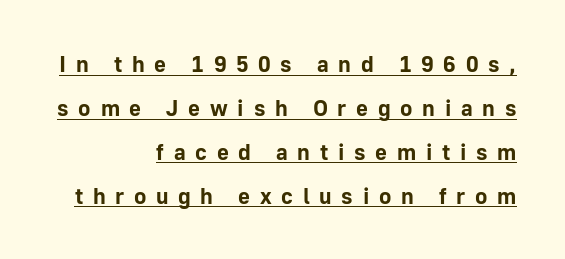
Is there any slant? The stems are plumb. Widely set lines give the paragraph a tall, airy silhouette. Decoration check: the copy is underlined. Its strokes are broad and dark, the hallmark of bold type. The horizontal fit of the characters is loose and conspicuously gappy. Horizontally, the lines are justified to the trailing edge only.
